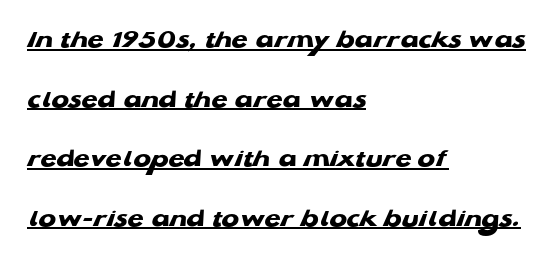
The image shows 26 px bold type; set left-aligned, loose line spacing (2.29x), normal letter spacing, underlined.
